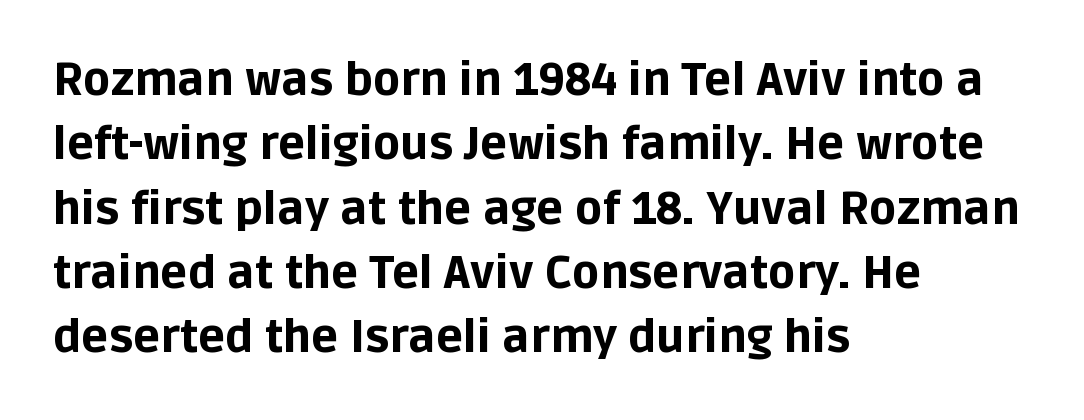
The gaps between neighbouring characters are ordinary and unremarkable. Each line starts at the same left margin while the right side varies. Looks like regular typesetting: each glyph gets only the width it needs. I'd call this a sans setting — the letters go barefoot.
